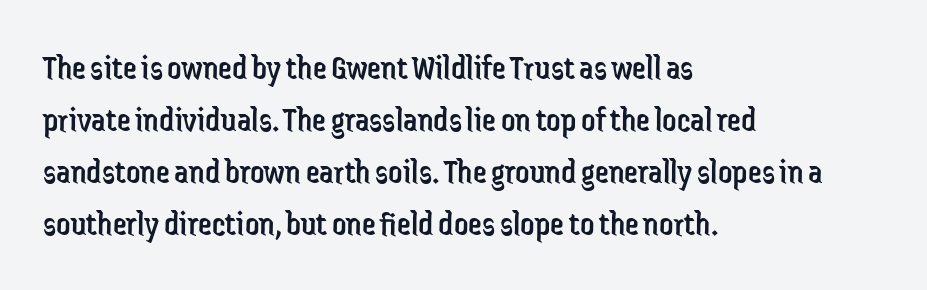
The image shows 35 px regular-weight, condensed sans-serif type, upright; set left-aligned, normal line spacing (1.49x), normal letter spacing, not underlined; low stroke contrast and a medium x-height.
